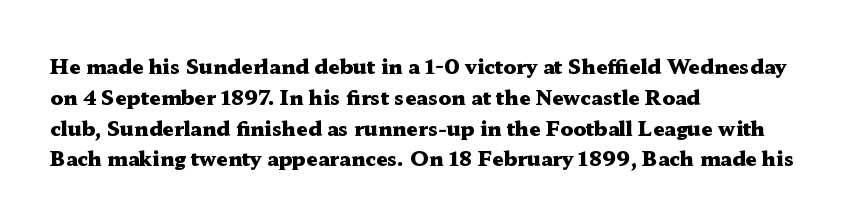
Q: Is the text bold? A: Yes.
Q: Is the text italic (slanted)? A: No, it is upright.
Q: Is the text underlined? A: No.
Q: How is the paragraph aligned? A: Left-aligned.
Q: Is the spacing between letters normal or unusually wide? A: Normal.
Q: Is the spacing between lines tight, normal or loose? A: Normal.
